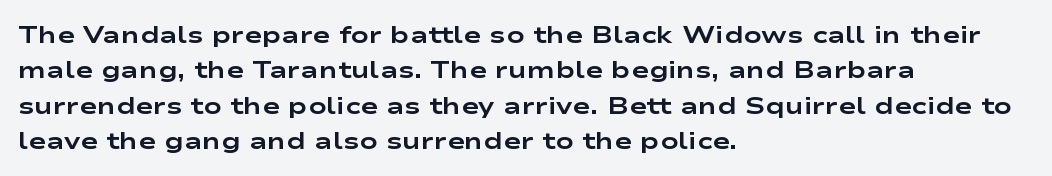
{"italic": "no", "bold": "yes", "underline": "no", "align": "left", "line_spacing": "normal", "line_spacing_ratio": 1.47, "letter_spacing": "normal", "letter_spacing_em": 0.0, "glyph_px": 24}
